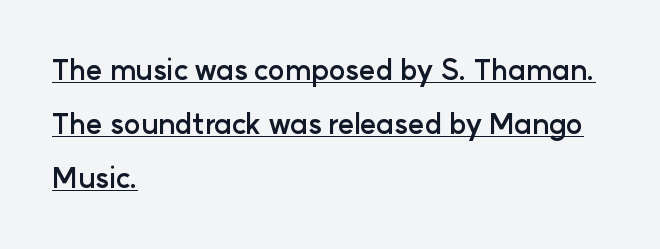
Q: Is the text bold? A: Yes.
Q: Is the text italic (slanted)? A: No, it is upright.
Q: Is the typeface a serif or a sans-serif typeface? A: Sans-serif.
Q: Is the text underlined? A: Yes.
Q: How is the paragraph aligned? A: Left-aligned.
Q: Is the spacing between letters normal or unusually wide? A: Normal.
Q: Is the spacing between lines tight, normal or loose? A: Loose.
Q: Width (condensed, normal, or wide)? A: Normal.
Q: Stroke contrast? A: Low.
Q: x-height? A: Medium.
Q: Monospaced? A: No.
